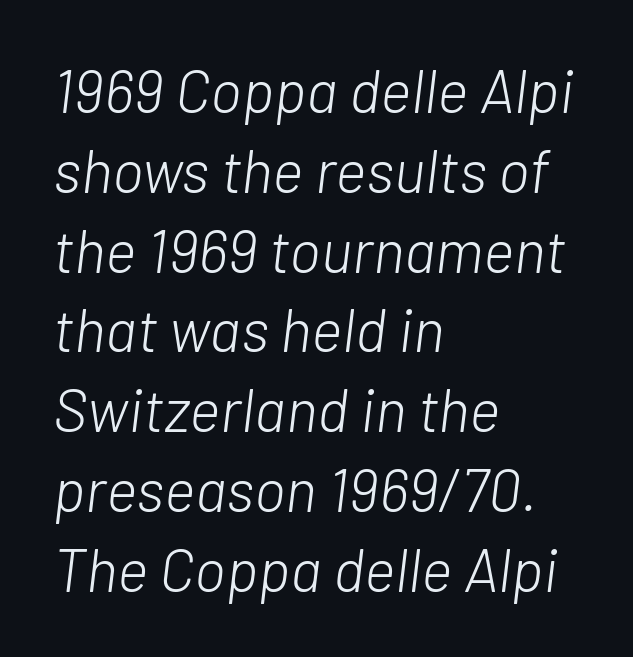
The strokes carry an ordinary text weight at most. Tracking value appears to be zero — textbook default spacing. An italicized treatment has been applied to the whole sample. This sample has the flowing, uneven cadence of proportional lettering. Evenly set lines give the paragraph a standard silhouette. These lines stack with their left ends in a neat column.
